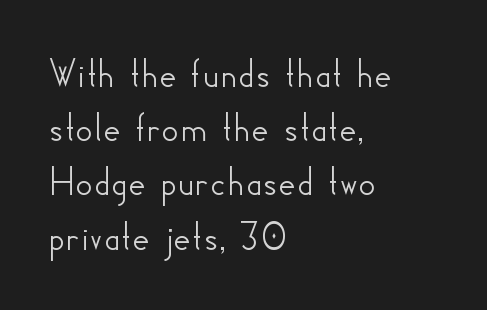
Q: Is the text italic (slanted)? A: No, it is upright.
Q: Is the typeface a serif or a sans-serif typeface? A: Sans-serif.
Q: Is the text underlined? A: No.
Q: How is the paragraph aligned? A: Left-aligned.
Q: Is the spacing between letters normal or unusually wide? A: Normal.
Q: Is the spacing between lines tight, normal or loose? A: Normal.
Q: Width (condensed, normal, or wide)? A: Normal.
Q: Stroke contrast? A: Low.
Q: x-height? A: Small.
Q: Monospaced? A: No.
